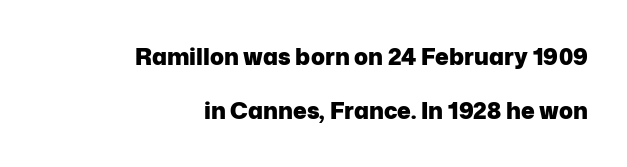
Rows of type keep a wide berth in the vertical direction. Typeset ragged left — the right edge is the straight one. Does the weight exceed regular? Yes, all the way to bold. These lines were composed using upright roman letters. Words float on clear page, feet unadorned.
